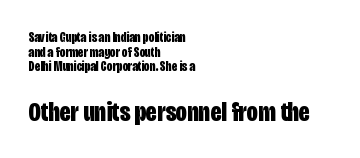
The image shows 28 px bold, condensed sans-serif type, upright; set left-aligned, tight line spacing (1.04x), normal letter spacing, not underlined; the second (bottom) block is 2.0x larger; low stroke contrast and a large x-height.
